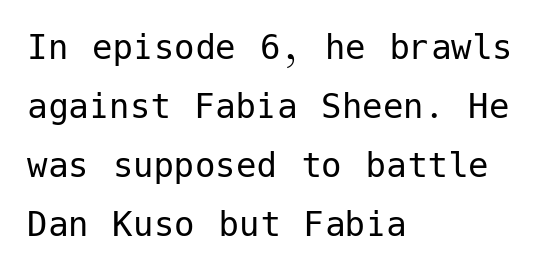
Q: Is the text bold? A: No.
Q: Is the text italic (slanted)? A: No, it is upright.
Q: Is the typeface a serif or a sans-serif typeface? A: Sans-serif.
Q: Is the text underlined? A: No.
Q: How is the paragraph aligned? A: Left-aligned.
Q: Is the spacing between letters normal or unusually wide? A: Normal.
Q: Is the spacing between lines tight, normal or loose? A: Normal.
Q: Width (condensed, normal, or wide)? A: Normal.
Q: Stroke contrast? A: Low.
Q: x-height? A: Medium.
